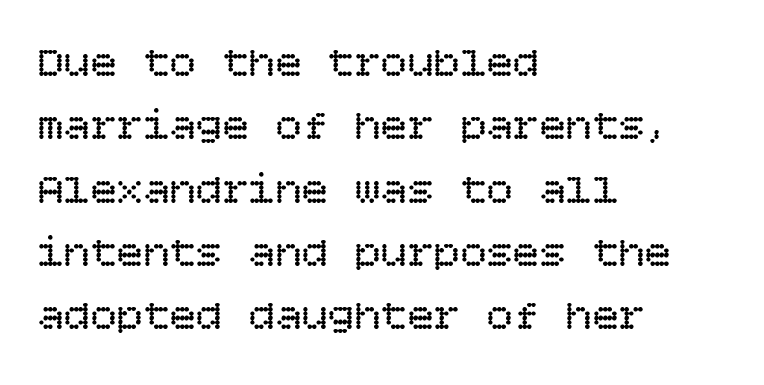
{"italic": "no", "bold": "no", "weight": "regular", "width": "normal", "stroke_contrast": "low", "x_height": "large", "underline": "no", "align": "left", "line_spacing": "normal", "line_spacing_ratio": 1.44, "letter_spacing": "normal", "letter_spacing_em": 0.0, "glyph_px": 44}
